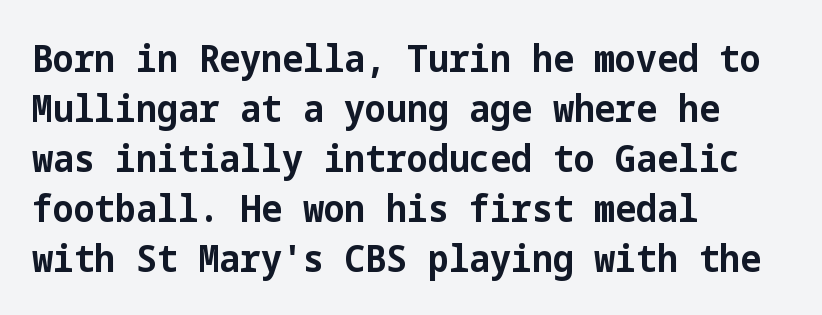
The line-height multiplier appears to be the usual default. A full-strength bold gives these letters their thick strokes. No italicization has been applied; the sample stays upright. These lines are composed in type without serifs. These lines keep a tight, regular rhythm from letter to letter. Is the block centered? No — it sits flush against the left margin.
